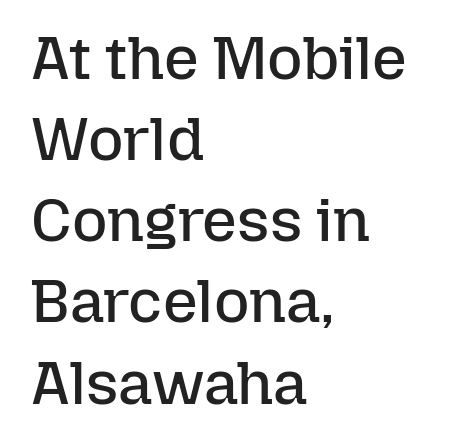
Q: Is the text bold? A: No.
Q: Is the text italic (slanted)? A: No, it is upright.
Q: Is the text underlined? A: No.
Q: How is the paragraph aligned? A: Left-aligned.
Q: Is the spacing between letters normal or unusually wide? A: Normal.
Q: Is the spacing between lines tight, normal or loose? A: Normal.
Q: Width (condensed, normal, or wide)? A: Normal.
Q: Stroke contrast? A: Low.
Q: x-height? A: Medium.
Q: Monospaced? A: No.
